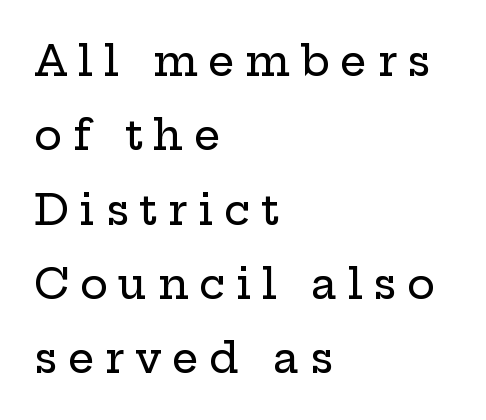
These lines are rendered in a variable-pitch font. The gaps between neighbouring characters are conspicuously large. Only glyphs here, with clear space below each row. What kind of face is this? One with serifs. One-word summary of the alignment: left. The lettering holds an erect, upright posture throughout.
